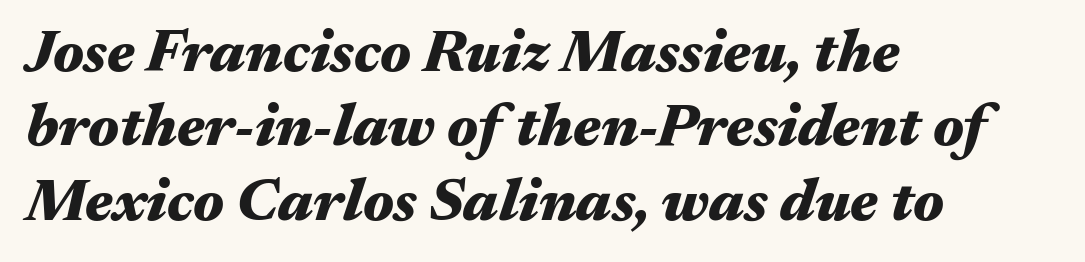
The glyphs look as if they've been sheared to an angle. The letters are bold, with thick, heavy strokes. The gap between lines stays unmarked. Glyph-to-glyph distance matches everyday printed text.
